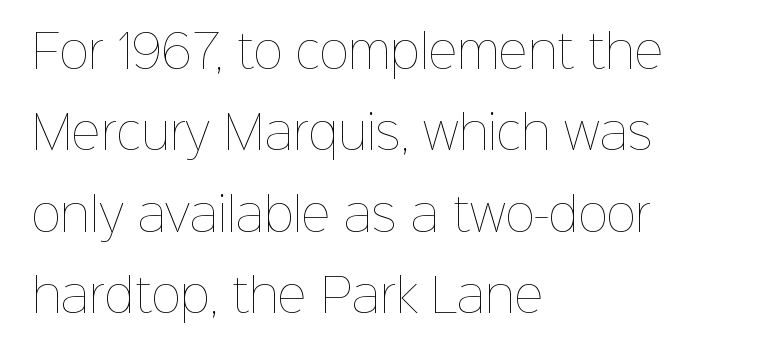
Compared with a centered layout, this one pins lines to the left instead. You can tell it's not italic because the verticals are truly vertical. Character widths vary here, with narrow letters taking less room than wide ones. No letter is thick-stroked: the sample isn't bold. Words float on clear page, feet unadorned.
